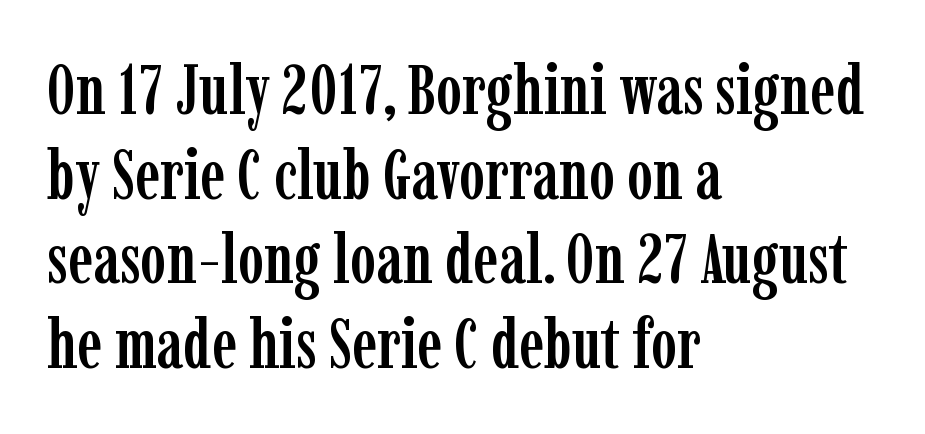
Nope, not italic — everything's standing straight. Check where the strokes stop: tiny serifs finish them off. Tracking here is standard; glyphs follow each other at the usual distance. Is this a fixed-width face? No — the glyphs have proportional, varying widths.
